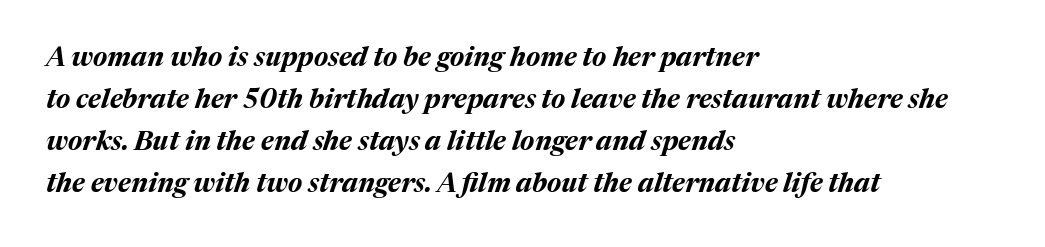
The image shows 27 px bold type, italic (leaning right); set left-aligned, normal line spacing (1.56x), normal letter spacing, not underlined.
